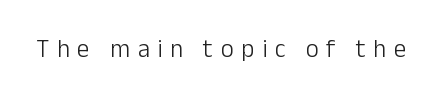
{"italic": "no", "bold": "no", "underline": "no", "letter_spacing": "wide", "letter_spacing_em": 0.3, "glyph_px": 25}
